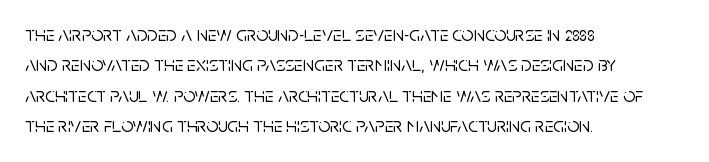
The image shows 21 px text type, upright; set left-aligned, normal line spacing (1.45x), normal letter spacing, not underlined.
